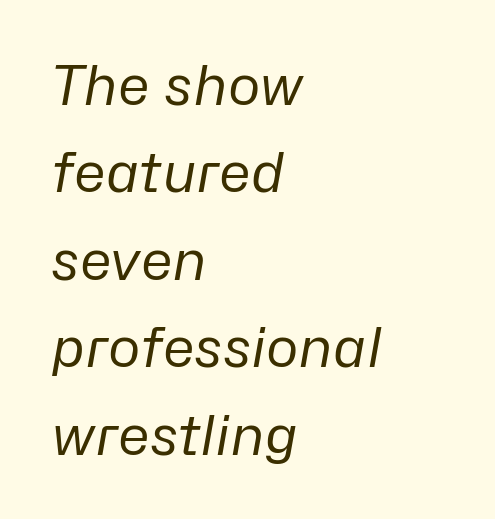
Has an underline been added? It has not. Line beginnings align vertically; line endings do not. In terms of posture, this sample is oblique. Bold? No — there's no thickening of the strokes. These lines are rendered in a variable-pitch font.
